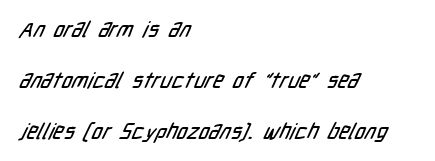
Q: Is the text underlined? A: No.
Q: How is the paragraph aligned? A: Left-aligned.
Q: Is the spacing between letters normal or unusually wide? A: Normal.
Q: Is the spacing between lines tight, normal or loose? A: Loose.
